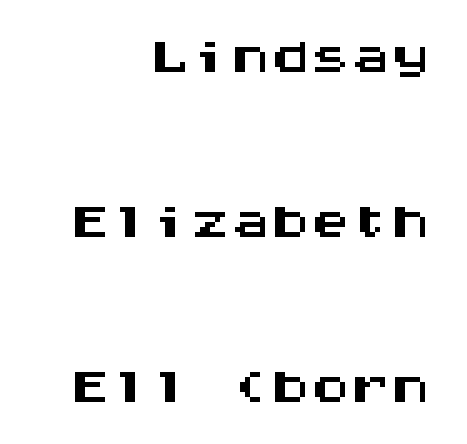
Horizontally, the lines are justified to the trailing edge only. Does the type have serifs? No, each stem ends abruptly. Unmarked baselines from the first word to the last. This block would shrink considerably if given ordinary leading; it's expanded now. Tracking value appears to be zero — textbook default spacing. This sample has the even, mechanical cadence of fixed-width lettering.
